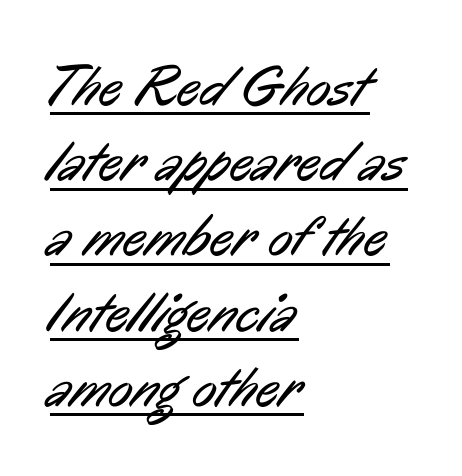
{"serif": "no", "bold": "no", "weight": "regular", "width": "condensed", "stroke_contrast": "low", "x_height": "medium", "monospaced": "no", "underline": "yes", "align": "left", "line_spacing": "normal", "line_spacing_ratio": 1.32, "letter_spacing": "normal", "letter_spacing_em": 0.0, "glyph_px": 57}
